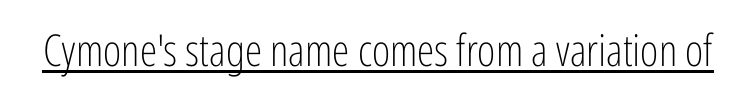
The image shows 44 px light, condensed sans-serif type, upright; set normal letter spacing, underlined; low stroke contrast and a medium x-height.
